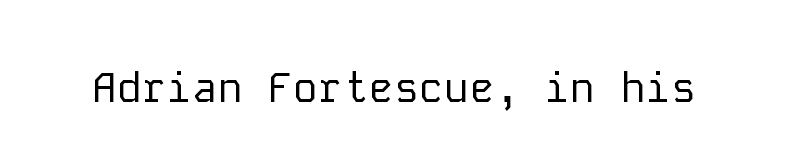
{"serif": "no", "italic": "no", "bold": "no", "weight": "regular", "width": "normal", "stroke_contrast": "low", "x_height": "medium", "monospaced": "yes", "underline": "no", "letter_spacing": "normal", "letter_spacing_em": 0.0, "glyph_px": 42}
